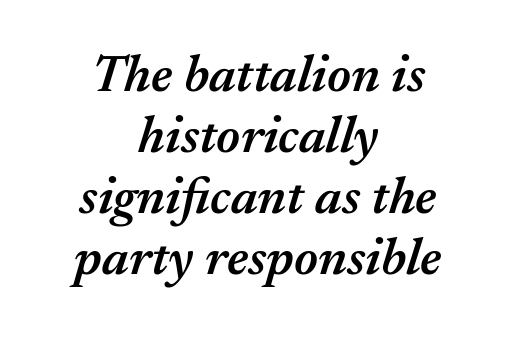
Q: Is the text bold? A: Semi-bold.
Q: Is the text italic (slanted)? A: Yes, it leans right by about 17 degrees.
Q: Is the text underlined? A: No.
Q: How is the paragraph aligned? A: Centered.
Q: Is the spacing between letters normal or unusually wide? A: Normal.
Q: Width (condensed, normal, or wide)? A: Normal.
Q: Stroke contrast? A: Medium.
Q: x-height? A: Medium.
Q: Monospaced? A: No.
